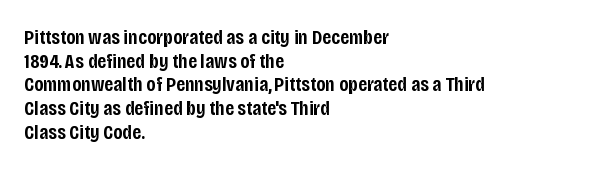
The image shows 21 px text type, upright; set left-aligned, tight line spacing (1.13x), normal letter spacing, not underlined.
